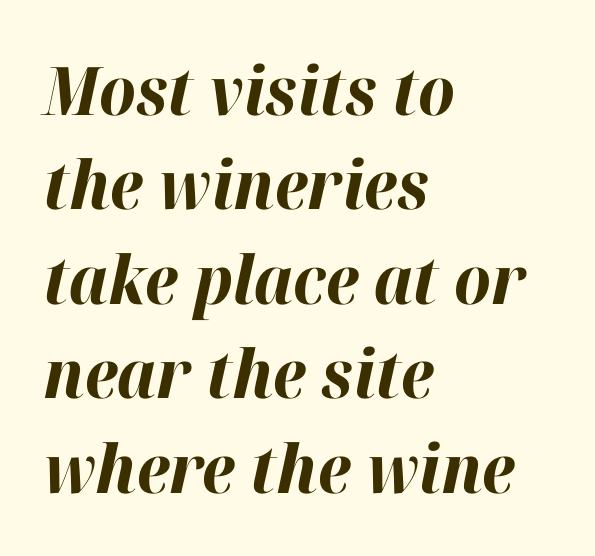
{"italic": "yes", "lean": "right", "slant_degrees": 12, "bold": "yes", "weight": "bold", "width": "normal", "stroke_contrast": "high", "x_height": "medium", "monospaced": "no", "underline": "no", "align": "left", "line_spacing": "normal", "line_spacing_ratio": 1.41, "letter_spacing": "normal", "letter_spacing_em": 0.0, "glyph_px": 67}
